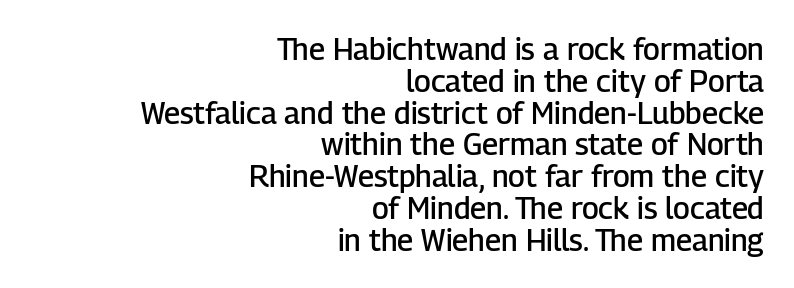
Leftover space on each line is placed entirely before the opening word. Tightly led — the rows are bunched. Has an underline been added? It has not. Nothing sits at the stroke ends, so this counts as sans-serif. Does the lettering tilt? It doesn't — this is upright.
